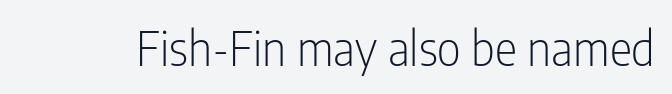
{"serif": "no", "italic": "no", "bold": "no", "weight": "light", "width": "condensed", "stroke_contrast": "low", "x_height": "medium", "monospaced": "no", "underline": "no", "letter_spacing": "normal", "letter_spacing_em": 0.0, "glyph_px": 47}
